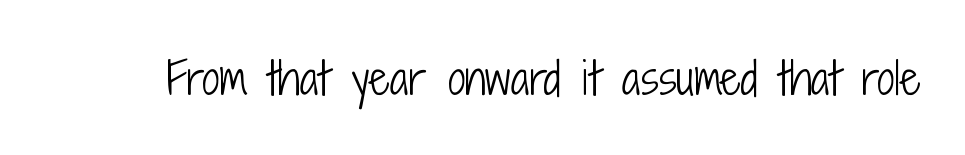
The image shows 44 px light, condensed sans-serif type, upright; set normal letter spacing, not underlined; low stroke contrast and a medium x-height.
